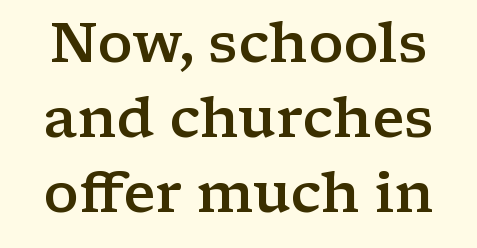
{"serif": "yes", "italic": "no", "bold": "semi", "weight": "semibold", "width": "wide", "stroke_contrast": "low", "x_height": "medium", "monospaced": "no", "underline": "no", "line_spacing": "normal", "line_spacing_ratio": 1.34, "letter_spacing": "normal", "letter_spacing_em": 0.0, "glyph_px": 56}
